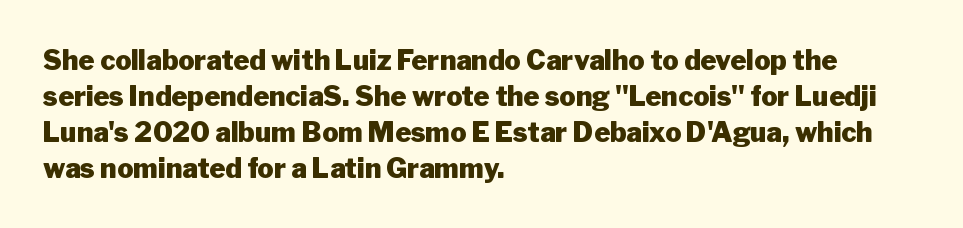
The image shows 27 px bold type, upright; set left-aligned, normal line spacing (1.33x), normal letter spacing, not underlined.
